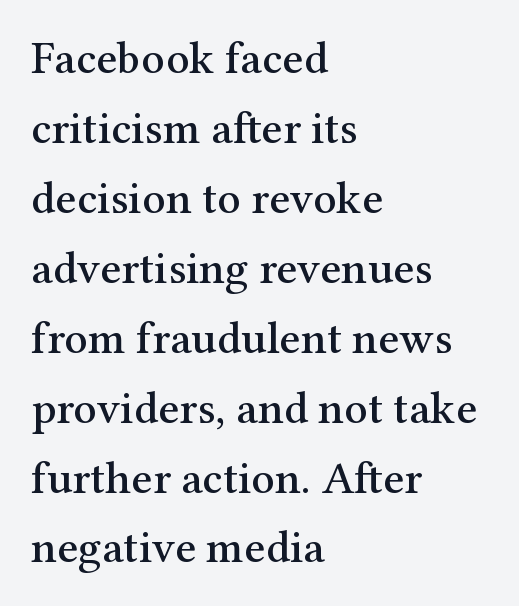
{"serif": "yes", "italic": "no", "width": "normal", "stroke_contrast": "medium", "x_height": "medium", "monospaced": "no", "underline": "no", "align": "left", "line_spacing": "normal", "line_spacing_ratio": 1.52, "letter_spacing": "normal", "letter_spacing_em": 0.0, "glyph_px": 46}
